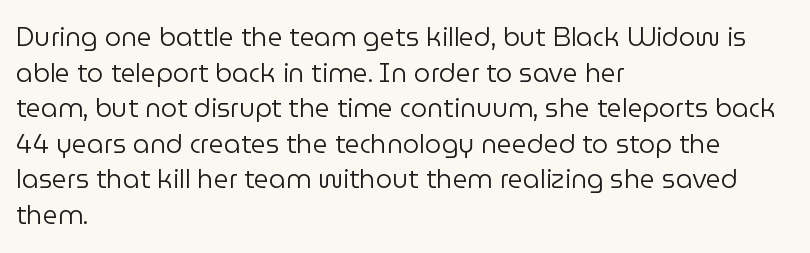
{"italic": "no", "bold": "no", "underline": "no", "align": "left", "line_spacing": "normal", "line_spacing_ratio": 1.37, "letter_spacing": "normal", "letter_spacing_em": 0.0, "glyph_px": 26}
